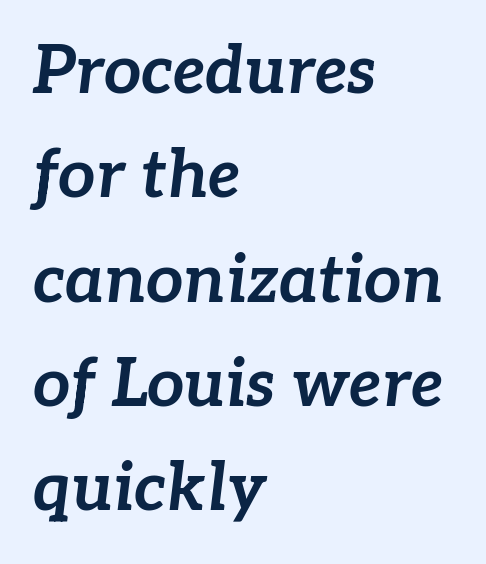
{"italic": "yes", "lean": "right", "slant_degrees": 7, "bold": "yes", "weight": "bold", "width": "normal", "stroke_contrast": "low", "x_height": "medium", "monospaced": "no", "underline": "no", "align": "left", "line_spacing": "normal", "line_spacing_ratio": 1.58, "letter_spacing": "normal", "letter_spacing_em": 0.0, "glyph_px": 66}
